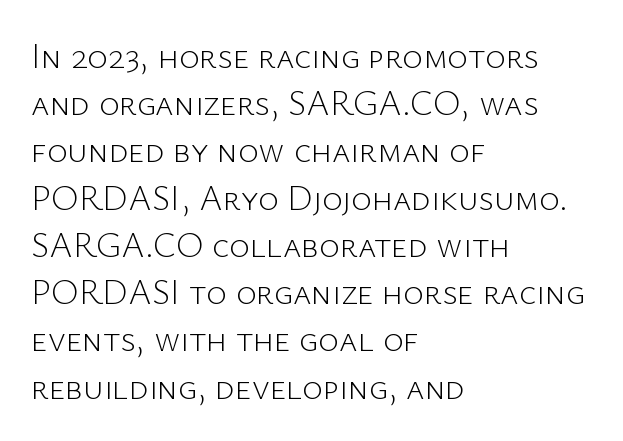
Q: Is the text bold? A: No.
Q: Is the text italic (slanted)? A: No, it is upright.
Q: Is the typeface a serif or a sans-serif typeface? A: Sans-serif.
Q: Is the text underlined? A: No.
Q: How is the paragraph aligned? A: Left-aligned.
Q: Is the spacing between letters normal or unusually wide? A: Normal.
Q: Is the spacing between lines tight, normal or loose? A: Normal.
Q: Width (condensed, normal, or wide)? A: Normal.
Q: Stroke contrast? A: Low.
Q: x-height? A: Medium.
Q: Monospaced? A: No.
